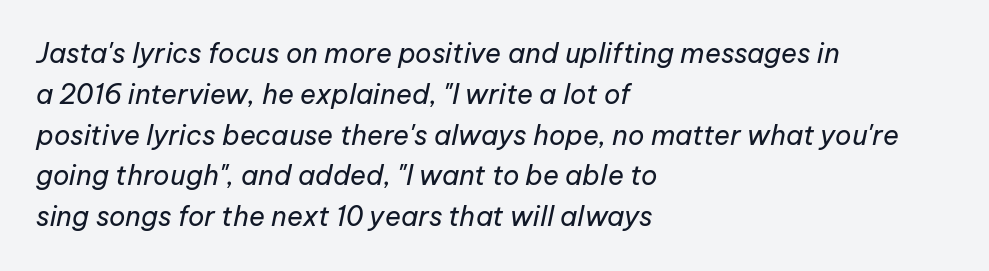
{"italic": "yes", "lean": "right", "slant_degrees": 12, "bold": "no", "underline": "no", "align": "left", "line_spacing": "normal", "line_spacing_ratio": 1.51, "letter_spacing": "normal", "letter_spacing_em": 0.0, "glyph_px": 27}
